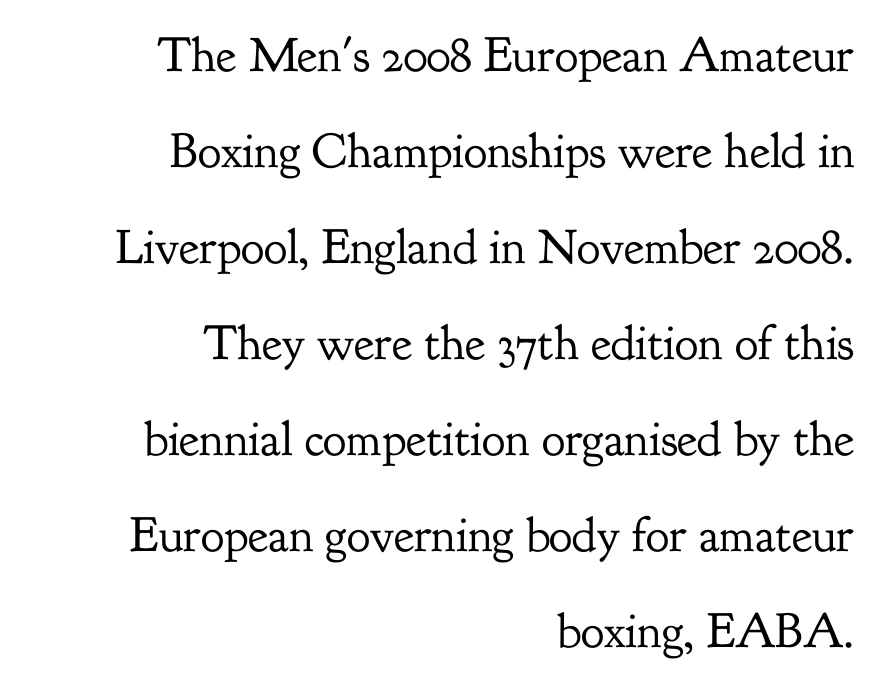
The image shows 49 px regular-weight serif type, upright; set right-aligned, loose line spacing (1.96x), normal letter spacing, not underlined; low stroke contrast and a small x-height.
